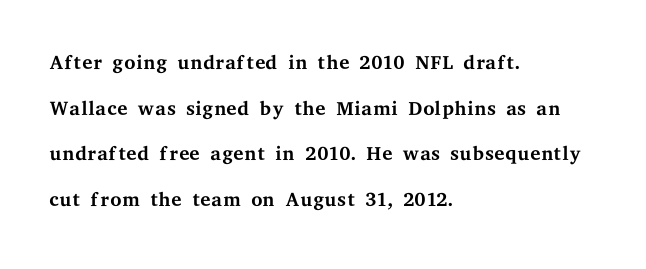
Q: Is the text bold? A: No.
Q: Is the text italic (slanted)? A: No, it is upright.
Q: Is the typeface a serif or a sans-serif typeface? A: Serif.
Q: Is the text underlined? A: No.
Q: How is the paragraph aligned? A: Left-aligned.
Q: Is the spacing between letters normal or unusually wide? A: Normal.
Q: Is the spacing between lines tight, normal or loose? A: Normal.
Q: Width (condensed, normal, or wide)? A: Wide.
Q: Stroke contrast? A: Medium.
Q: x-height? A: Medium.
Q: Monospaced? A: No.
